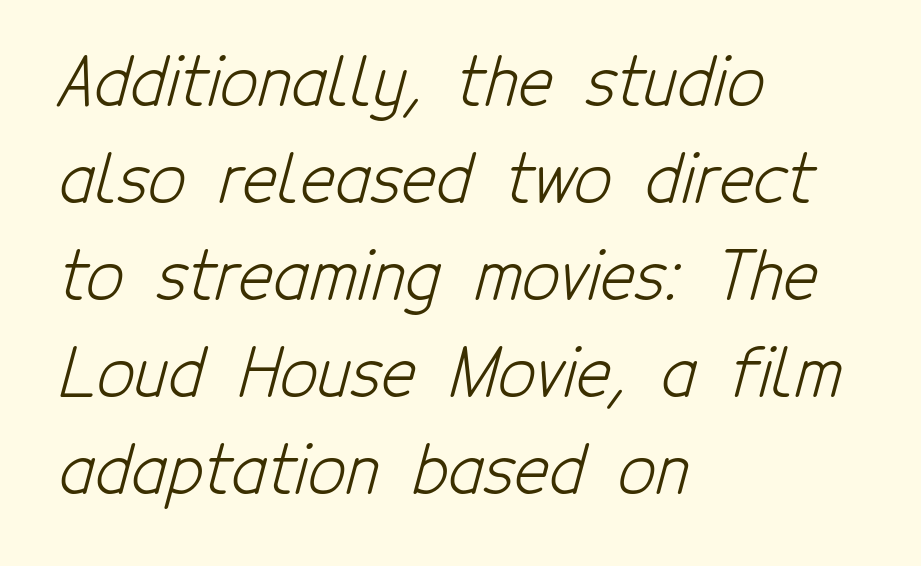
{"serif": "no", "bold": "no", "weight": "light", "width": "condensed", "stroke_contrast": "low", "x_height": "medium", "monospaced": "no", "underline": "no", "align": "left", "line_spacing": "normal", "line_spacing_ratio": 1.47, "letter_spacing": "normal", "letter_spacing_em": 0.0, "glyph_px": 66}
